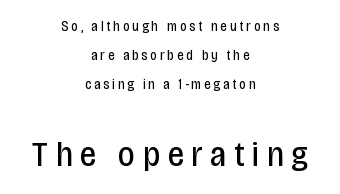
Notice the wide empty band between every row — that's loose leading. Whoever set this made the second block the dominant, larger element. The typesetting does not lean heavy: it is not bold. Decoration check: the copy has no underline. You could not count columns in this text — the font is proportionally spaced. The rendering positions every line midway between the sides.
